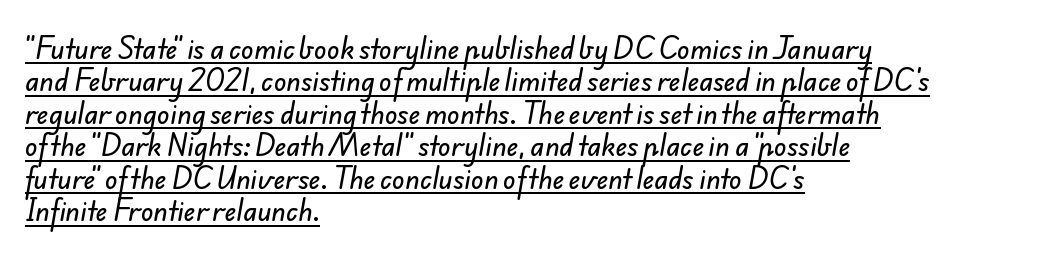
Evenly set lines give the paragraph a standard silhouette. Each line of the rendering has a horizontal stroke beneath the glyphs. These lines are set flush left with a ragged right edge. Students, note that the glyphs here touch the page at normal intervals.
